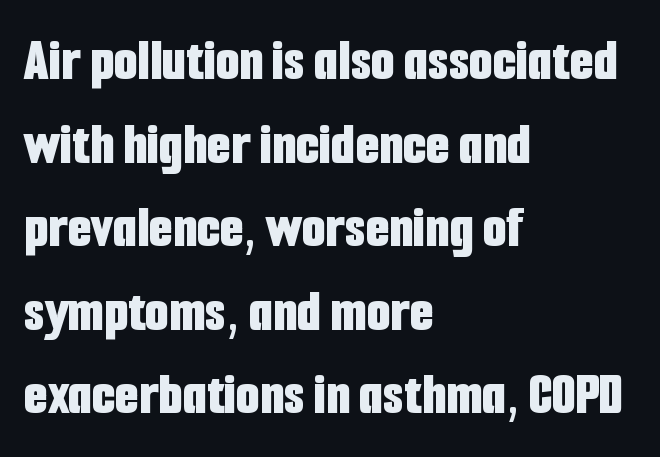
{"serif": "no", "italic": "no", "bold": "yes", "weight": "bold", "width": "condensed", "stroke_contrast": "low", "x_height": "medium", "monospaced": "no", "underline": "no", "align": "left", "line_spacing": "normal", "line_spacing_ratio": 1.37, "letter_spacing": "normal", "letter_spacing_em": 0.0, "glyph_px": 61}
